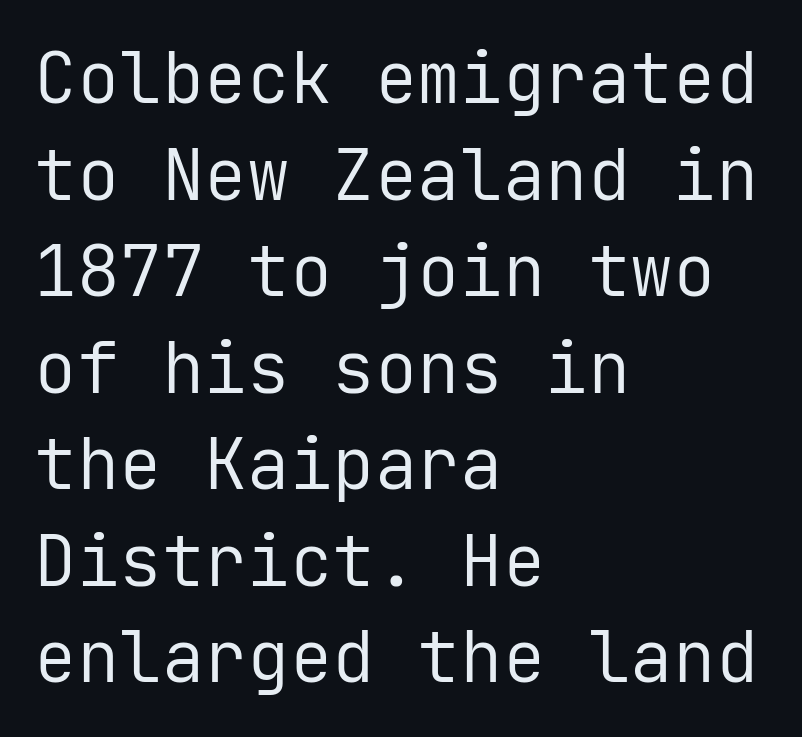
The image shows 71 px regular-weight sans-serif type, upright, monospaced; set left-aligned, normal line spacing (1.36x), normal letter spacing, not underlined; low stroke contrast and a medium x-height.
